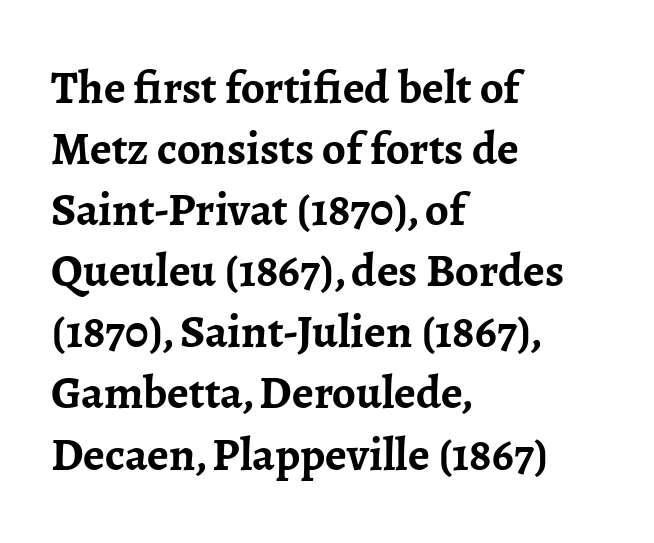
The image shows 47 px semibold serif type, upright; set left-aligned, normal line spacing (1.3x), normal letter spacing, not underlined; low stroke contrast and a medium x-height.
